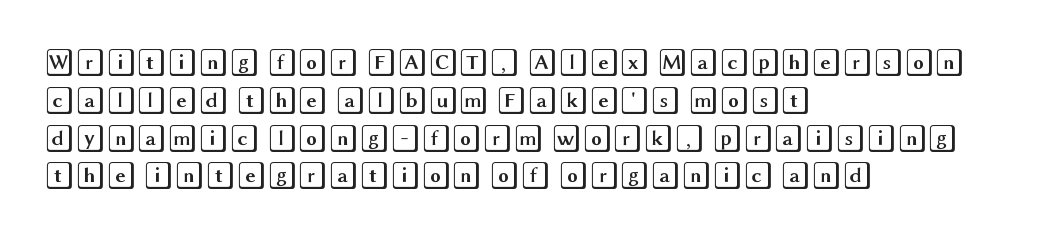
Q: Is the text italic (slanted)? A: No, it is upright.
Q: Is the text underlined? A: No.
Q: How is the paragraph aligned? A: Left-aligned.
Q: Is the spacing between letters normal or unusually wide? A: Normal.
Q: Is the spacing between lines tight, normal or loose? A: Normal.
Q: Width (condensed, normal, or wide)? A: Wide.
Q: x-height? A: Large.
